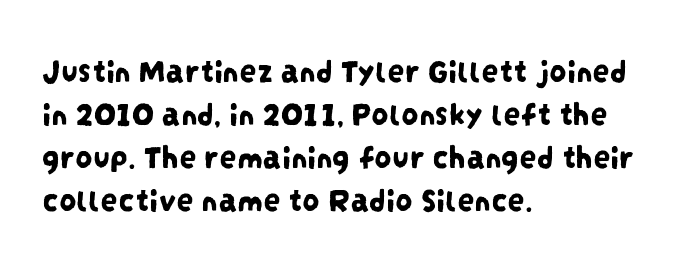
{"serif": "no", "width": "condensed", "stroke_contrast": "low", "x_height": "large", "monospaced": "no", "underline": "no", "align": "left", "line_spacing": "normal", "line_spacing_ratio": 1.26, "letter_spacing": "normal", "letter_spacing_em": 0.0, "glyph_px": 34}
